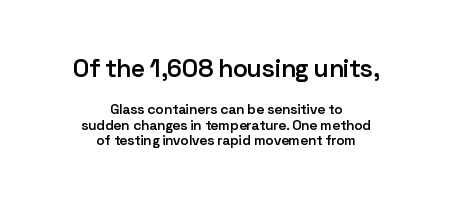
Strokes here are thickened, but only to semibold level. The passage shown is not underscored anywhere. Does extra space separate the letters? No, they use regular spacing. Large over small — that's the arrangement of the two blocks here. The vertical gap from one line to the next is small.
